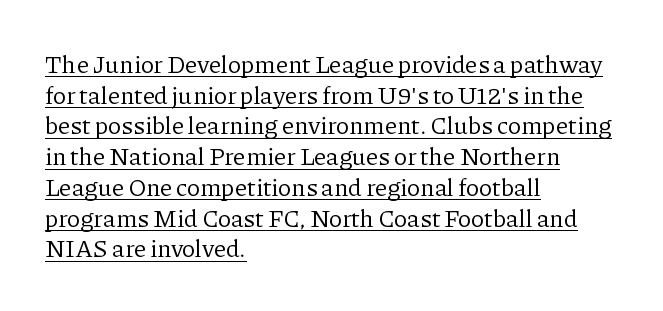
What stands out about the letter spacing? Nothing — it is the standard amount. This is roman type, the default non-slanted kind. These lines stack with their left ends in a neat column. Compared with undecorated copy, this sample adds a rule below the words. Ink coverage per letter is moderate at most.
